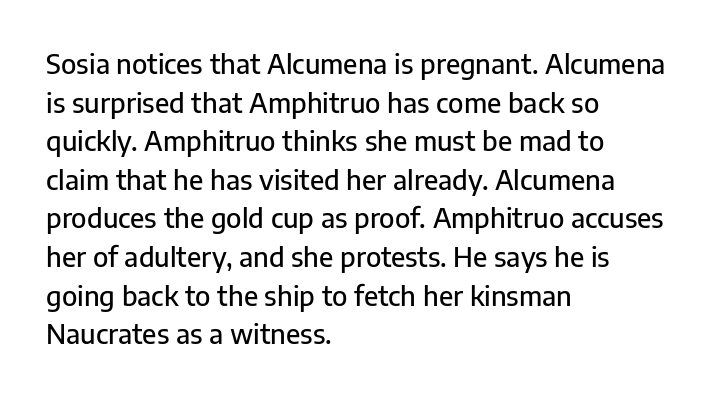
Q: Is the text italic (slanted)? A: No, it is upright.
Q: Is the text underlined? A: No.
Q: How is the paragraph aligned? A: Left-aligned.
Q: Is the spacing between letters normal or unusually wide? A: Normal.
Q: Is the spacing between lines tight, normal or loose? A: Normal.
